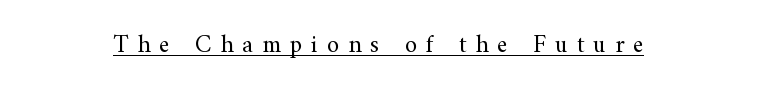
Heaviness? Minimal to ordinary, like unemphasized prose. Display-style spreading of the glyphs; the letterfit is very open. These lines are centered, leaving both edges ragged. Characters remain perfectly vertical along every line.
